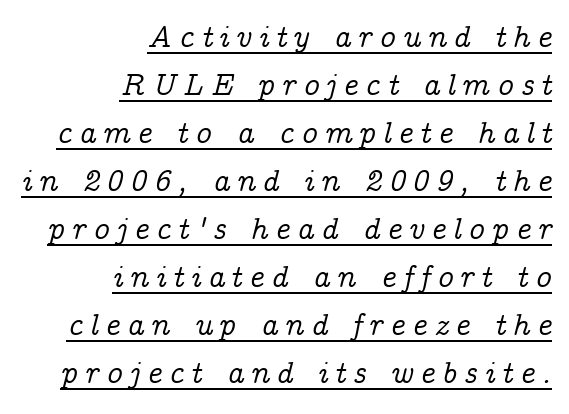
{"serif": "yes", "italic": "yes", "lean": "right", "slant_degrees": 14, "width": "normal", "stroke_contrast": "low", "x_height": "medium", "monospaced": "no", "underline": "yes", "align": "right", "line_spacing": "normal", "line_spacing_ratio": 1.55, "letter_spacing": "wide", "letter_spacing_em": 0.22, "glyph_px": 31}
